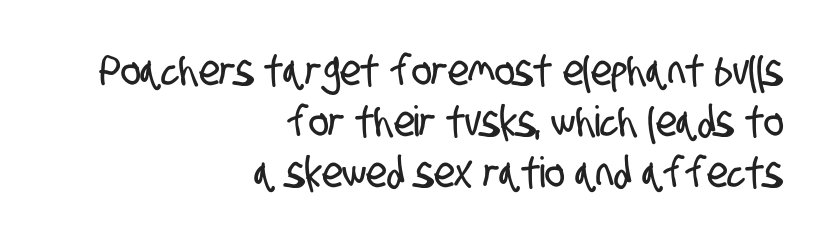
The image shows 42 px condensed sans-serif type; set right-aligned, line spacing 1.21x, normal letter spacing, not underlined; low stroke contrast and a large x-height.
